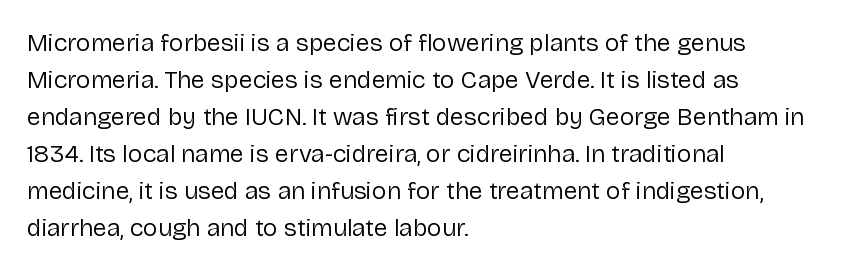
The image shows 25 px text type, upright; set left-aligned, normal line spacing (1.48x), normal letter spacing, not underlined.
